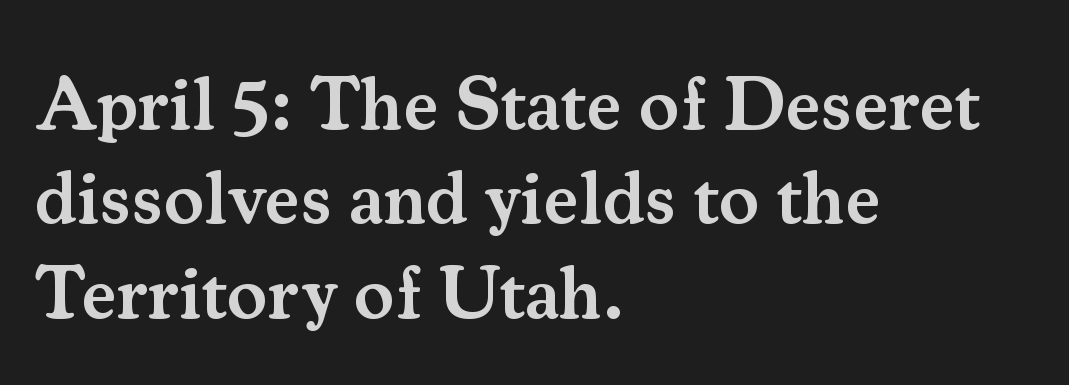
This rendering leaves character spacing at its baseline value. The rag falls on the right side of this text block. Leading matches the norm, producing a regular column. The string is rendered with underlining switched off.
